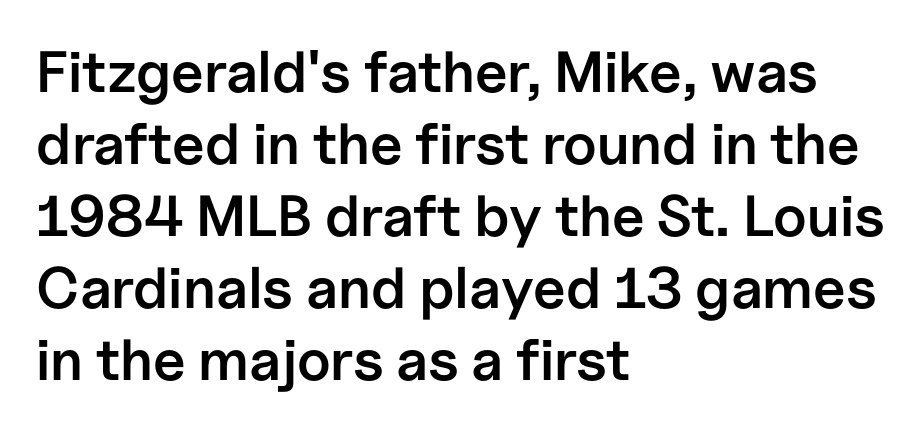
A clean baseline with only descenders dipping below it. No extra tracking has been applied to these lines. Think of a printed novel: that variable character pitch is what you see here. The rendering uses a semibold face; strokes are thickened but not to full bold. Regarding serifs, this sample does without them.
